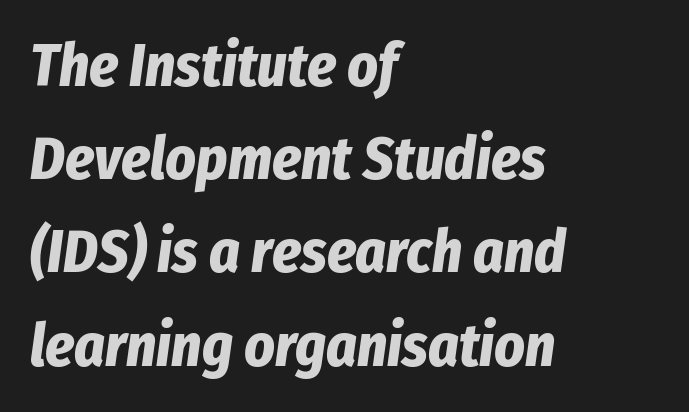
{"italic": "yes", "lean": "right", "slant_degrees": 8, "bold": "yes", "weight": "bold", "width": "condensed", "stroke_contrast": "low", "x_height": "medium", "monospaced": "no", "underline": "no", "align": "left", "line_spacing": "normal", "line_spacing_ratio": 1.58, "letter_spacing": "normal", "letter_spacing_em": 0.0, "glyph_px": 59}
